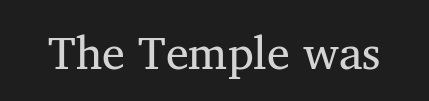
The image shows 46 px serif type, upright; set normal letter spacing, not underlined; medium stroke contrast and a medium x-height.
